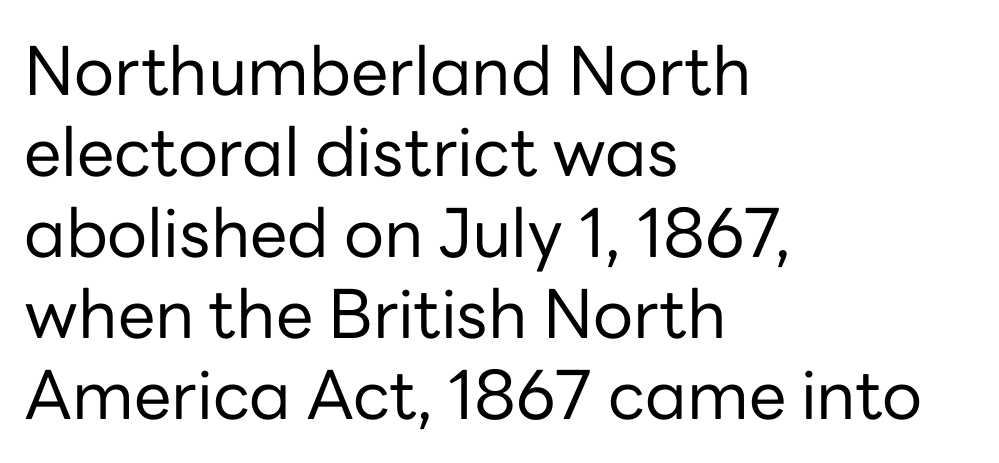
The image shows 67 px regular-weight sans-serif type, upright; set left-aligned, line spacing 1.21x, normal letter spacing, not underlined; low stroke contrast and a medium x-height.
